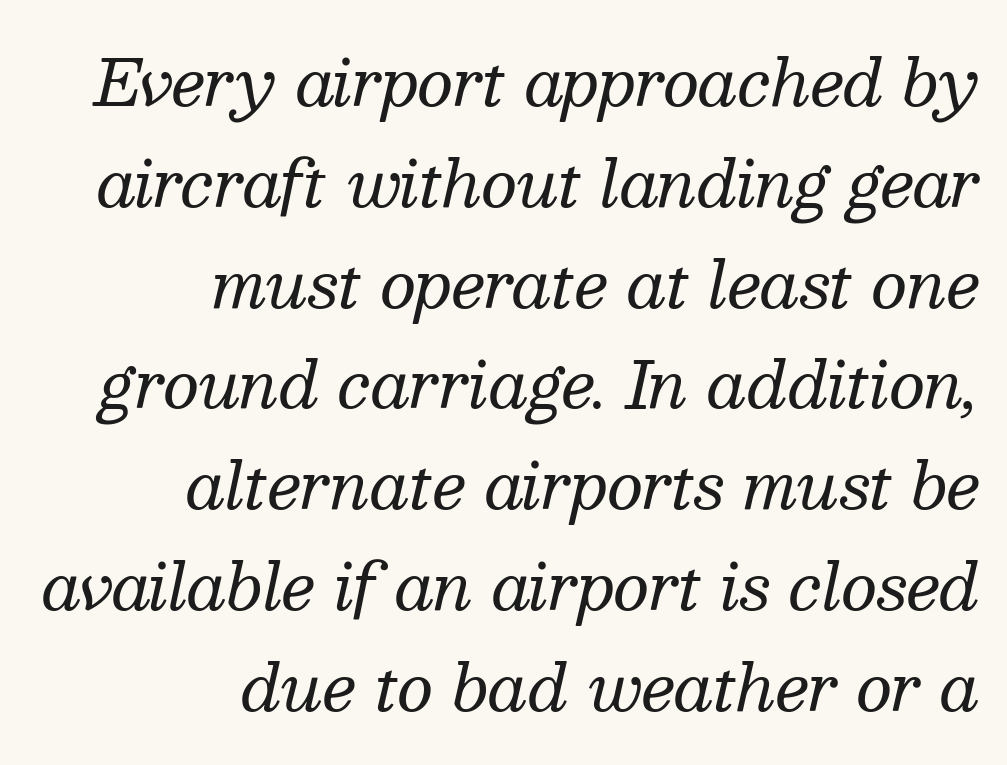
Q: Is the text bold? A: No.
Q: Is the text italic (slanted)? A: Yes, it leans right by about 13 degrees.
Q: Is the typeface a serif or a sans-serif typeface? A: Serif.
Q: Is the text underlined? A: No.
Q: How is the paragraph aligned? A: Right-aligned.
Q: Is the spacing between letters normal or unusually wide? A: Normal.
Q: Is the spacing between lines tight, normal or loose? A: Normal.
Q: Width (condensed, normal, or wide)? A: Normal.
Q: Stroke contrast? A: Medium.
Q: x-height? A: Medium.
Q: Monospaced? A: No.
